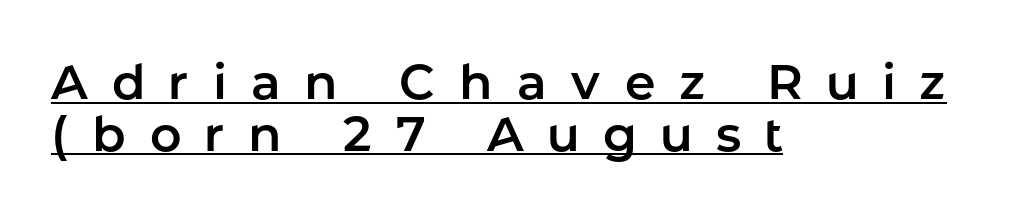
The image shows 49 px sans-serif type, upright; set left-aligned, tight line spacing (1.06x), unusually wide letter spacing (+0.49 em), underlined; low stroke contrast and a medium x-height.
